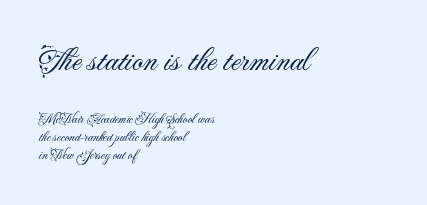
The designer left line spacing at the default. The block sitting higher on the canvas is the one with enlarged characters. The typeface has the unassuming heft of standard copy or less. This sample has the flowing, uneven cadence of proportional lettering. Clear beneath every line of the passage.
